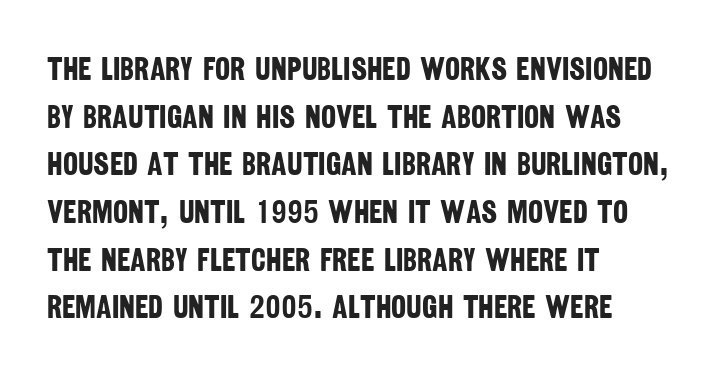
{"serif": "no", "bold": "yes", "weight": "bold", "width": "condensed", "stroke_contrast": "low", "x_height": "large", "monospaced": "no", "underline": "no", "align": "left", "line_spacing": "normal", "line_spacing_ratio": 1.49, "letter_spacing": "normal", "letter_spacing_em": 0.0, "glyph_px": 32}
